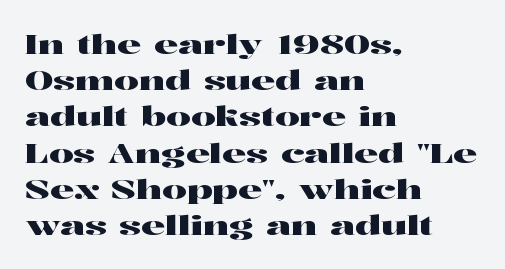
The image shows 27 px text type, upright; set left-aligned, normal line spacing (1.34x), normal letter spacing, not underlined.
